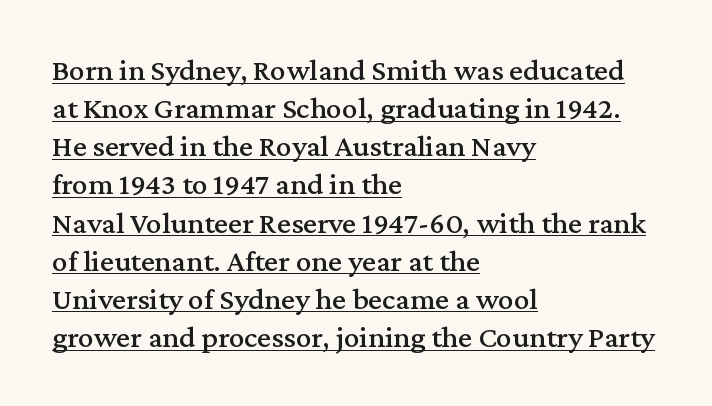
Q: Is the text italic (slanted)? A: No, it is upright.
Q: Is the typeface a serif or a sans-serif typeface? A: Serif.
Q: Is the text underlined? A: Yes.
Q: How is the paragraph aligned? A: Left-aligned.
Q: Is the spacing between letters normal or unusually wide? A: Normal.
Q: Width (condensed, normal, or wide)? A: Normal.
Q: Stroke contrast? A: Medium.
Q: x-height? A: Medium.
Q: Monospaced? A: No.
